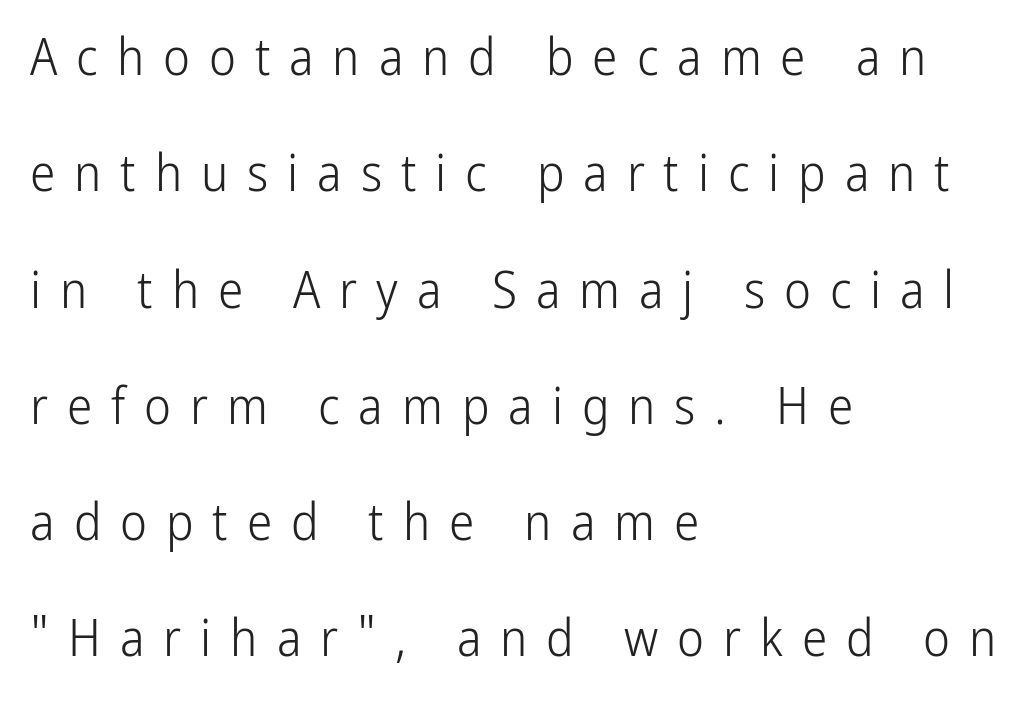
{"serif": "no", "italic": "no", "bold": "no", "weight": "light", "width": "condensed", "stroke_contrast": "low", "x_height": "medium", "monospaced": "no", "underline": "no", "align": "left", "line_spacing": "loose", "line_spacing_ratio": 2.28, "letter_spacing": "wide", "letter_spacing_em": 0.37, "glyph_px": 51}
